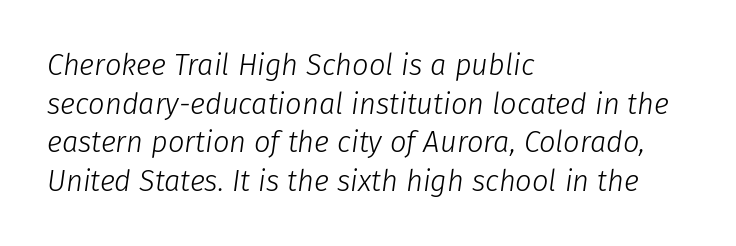
Look at the tracking — it's just the regular setting, nothing added. The letters are slanted; this is an italic face. The line-height multiplier appears to be the usual default. No letter is thick-stroked: the sample isn't bold. Words float on clear page, feet unadorned.
